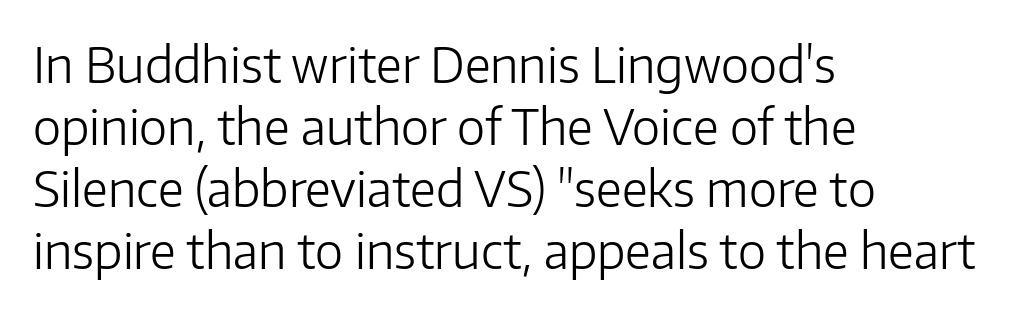
Q: Is the text bold? A: No.
Q: Is the text italic (slanted)? A: No, it is upright.
Q: Is the typeface a serif or a sans-serif typeface? A: Sans-serif.
Q: Is the text underlined? A: No.
Q: How is the paragraph aligned? A: Left-aligned.
Q: Is the spacing between letters normal or unusually wide? A: Normal.
Q: Is the spacing between lines tight, normal or loose? A: Normal.
Q: Width (condensed, normal, or wide)? A: Normal.
Q: Stroke contrast? A: Low.
Q: x-height? A: Medium.
Q: Monospaced? A: No.
